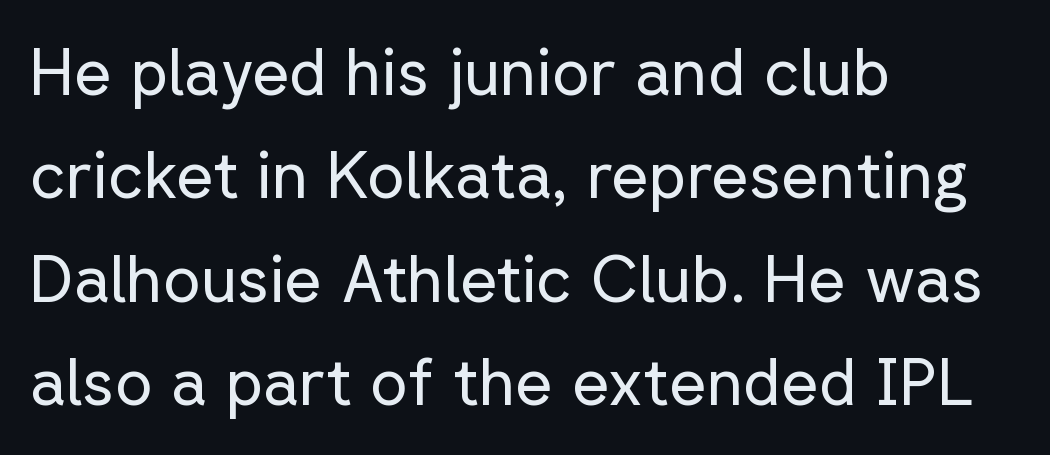
The image shows 65 px regular-weight sans-serif type, upright; set left-aligned, normal line spacing (1.59x), normal letter spacing, not underlined; low stroke contrast and a medium x-height.
